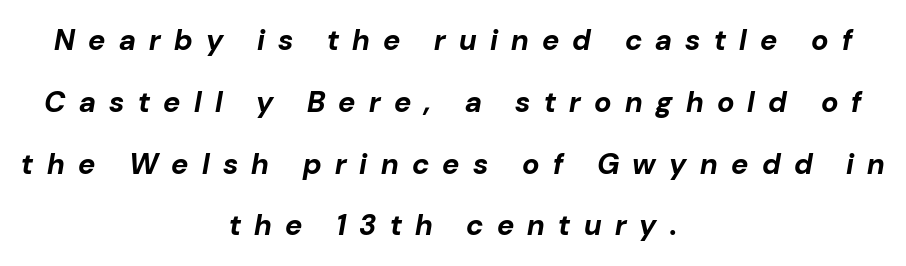
The image shows 29 px bold type, italic (leaning right); set centered, loose line spacing (2.13x), unusually wide letter spacing (+0.46 em), not underlined; low stroke contrast and a medium x-height.
